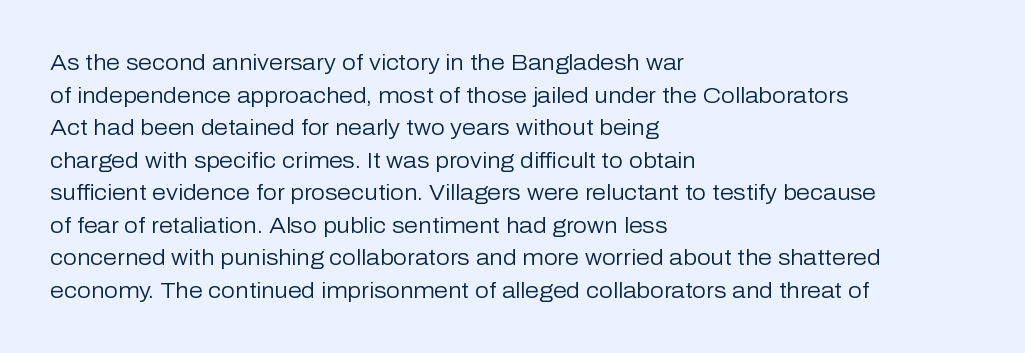
Rows of type keep a routine distance in the vertical direction. The space beneath each line is pristine and unruled. Which margin do the lines hug? The left one — the right edge is uneven. The letterforms sit shoulder to shoulder at normal distance.
